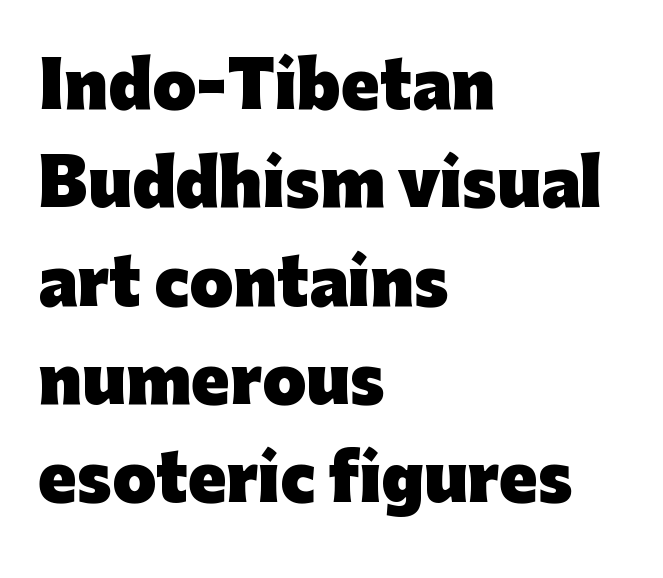
The image shows 63 px heavy sans-serif type, upright; set left-aligned, normal line spacing (1.56x), normal letter spacing, not underlined; low stroke contrast and a medium x-height.
